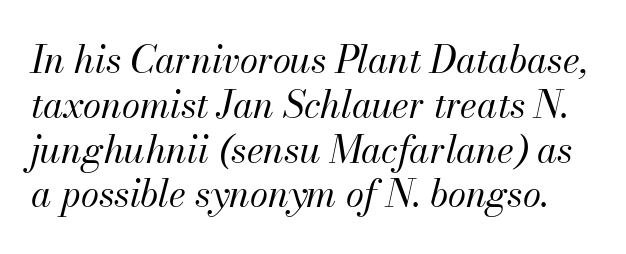
The image shows 37 px regular-weight type, italic (leaning right); set line spacing 1.21x, normal letter spacing, not underlined; medium stroke contrast and a small x-height.
